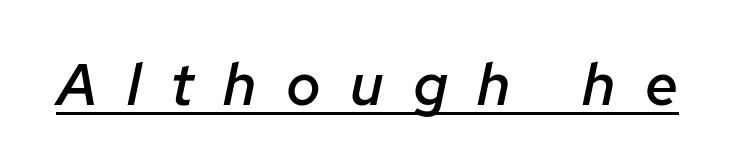
Q: Is the text bold? A: Semi-bold.
Q: Is the text italic (slanted)? A: Yes, it leans right by about 12 degrees.
Q: Is the text underlined? A: Yes.
Q: Is the spacing between letters normal or unusually wide? A: Unusually wide.
Q: Width (condensed, normal, or wide)? A: Normal.
Q: Stroke contrast? A: Low.
Q: x-height? A: Medium.
Q: Monospaced? A: No.
